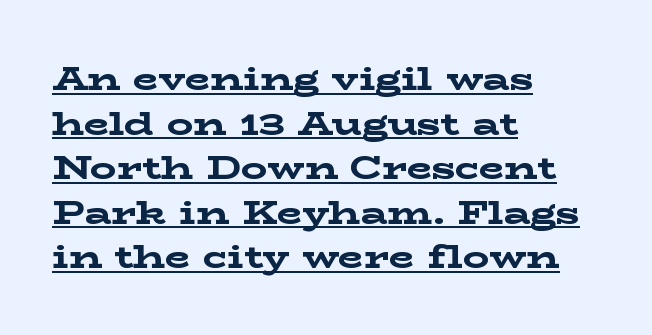
This is heavy type, rendered in bold. Varying glyph widths throughout — classic text-font behaviour. What's the leading like? Ordinary, nothing unusual. A serif font was chosen for this passage.
